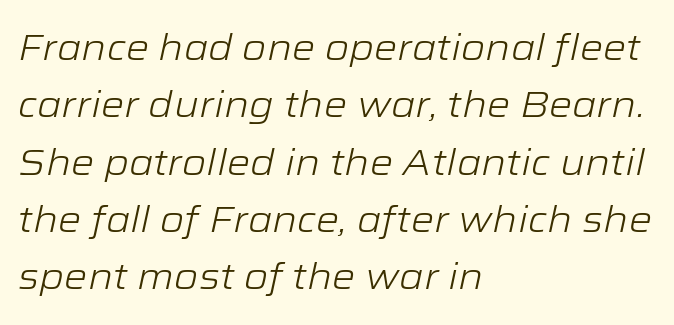
Any mark beneath the type? The region is blank. Spacing between characters is what you'd get straight out of the box. Every character sits at an angle, as italics do. Think of a printed novel: that variable character pitch is what you see here. This is not heavy type; no bold has been used.
